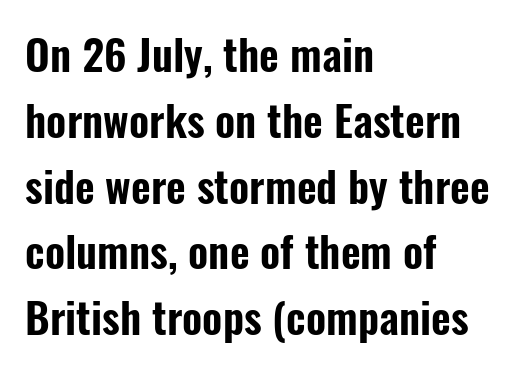
Do the characters align in a grid? No, the font is proportional. Every stem runs plumb, perpendicular to the baseline. This sample uses a sans-serif face. Compared with typical paragraphs, the rows here are spaced about the same.
